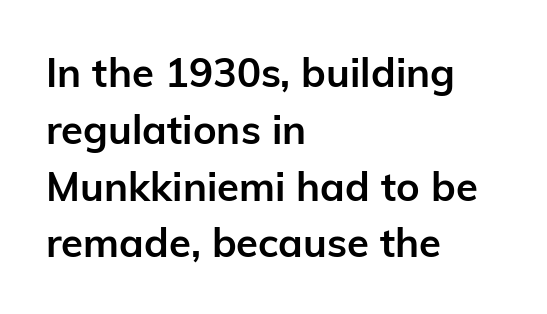
{"serif": "no", "italic": "no", "bold": "yes", "weight": "semibold", "width": "normal", "stroke_contrast": "low", "x_height": "medium", "monospaced": "no", "underline": "no", "align": "left", "line_spacing": "normal", "line_spacing_ratio": 1.42, "letter_spacing": "normal", "letter_spacing_em": 0.0, "glyph_px": 40}
